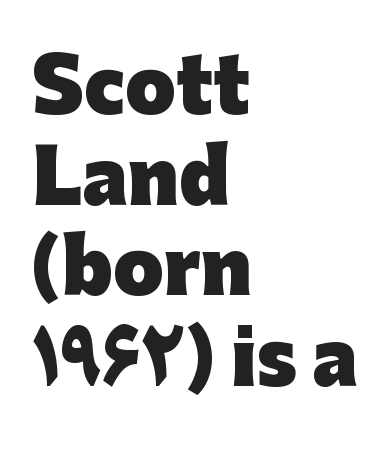
A typesetter would call this proportional, since set widths differ per character. Posture: vertical. This rendering uses left alignment, leaving the right contour irregular. A dark, heavy texture on the line: the type is bold. Each word holds together tightly as a unit, with standard inter-letter gaps.
